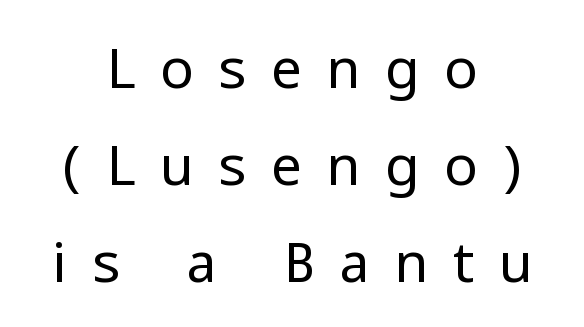
{"serif": "no", "italic": "no", "bold": "no", "weight": "regular", "width": "normal", "stroke_contrast": "low", "x_height": "medium", "monospaced": "no", "underline": "no", "align": "center", "line_spacing_ratio": 1.73, "letter_spacing": "wide", "letter_spacing_em": 0.43, "glyph_px": 56}
